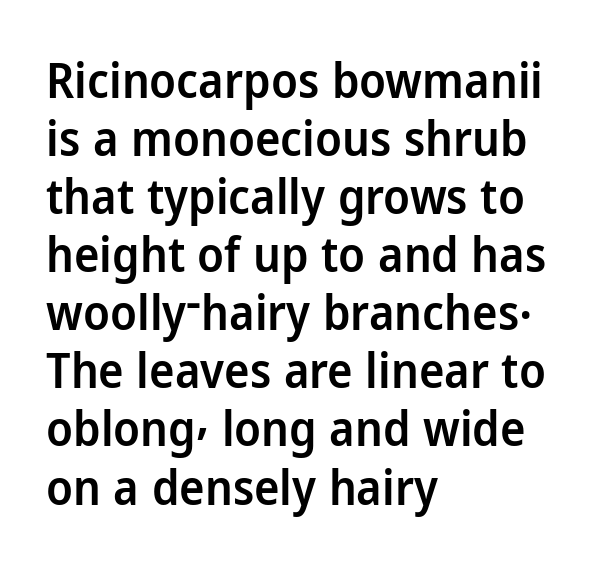
Q: Is the text bold? A: Semi-bold.
Q: Is the text italic (slanted)? A: No, it is upright.
Q: Is the typeface a serif or a sans-serif typeface? A: Sans-serif.
Q: Is the text underlined? A: No.
Q: How is the paragraph aligned? A: Left-aligned.
Q: Is the spacing between letters normal or unusually wide? A: Normal.
Q: Width (condensed, normal, or wide)? A: Normal.
Q: Stroke contrast? A: Low.
Q: x-height? A: Medium.
Q: Monospaced? A: No.
